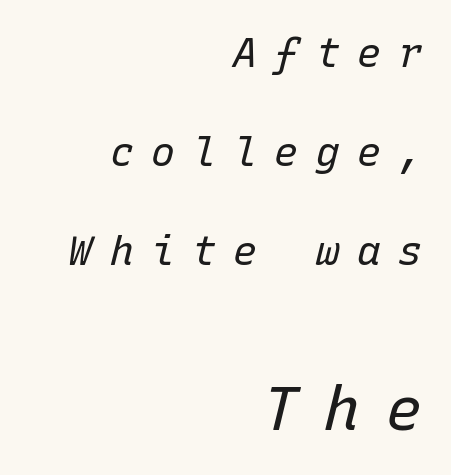
{"italic": "yes", "lean": "right", "slant_degrees": 15, "bold": "no", "weight": "regular", "width": "normal", "stroke_contrast": "low", "x_height": "medium", "monospaced": "yes", "underline": "no", "align": "right", "line_spacing": "loose", "line_spacing_ratio": 2.47, "letter_spacing": "wide", "letter_spacing_em": 0.43, "larger_block": "second", "size_ratio": 1.5, "glyph_px": 60}
